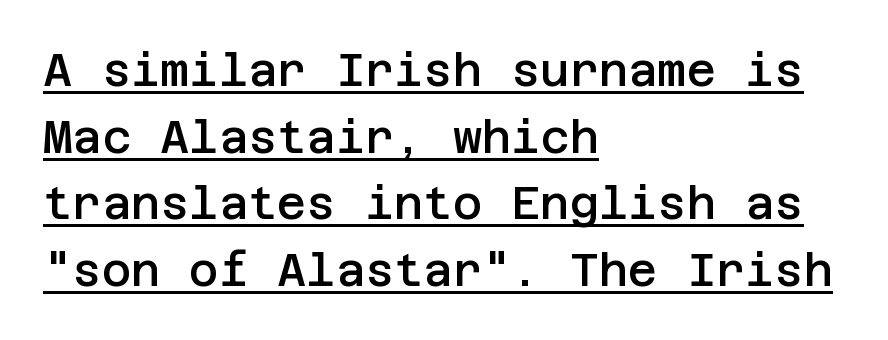
{"serif": "no", "italic": "no", "bold": "semi", "weight": "semibold", "width": "normal", "stroke_contrast": "low", "x_height": "large", "underline": "yes", "align": "left", "line_spacing": "normal", "line_spacing_ratio": 1.48, "letter_spacing": "normal", "letter_spacing_em": 0.0, "glyph_px": 45}
